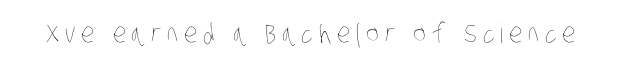
Q: Is the text bold? A: No.
Q: Is the text underlined? A: No.
Q: Is the spacing between letters normal or unusually wide? A: Unusually wide.
